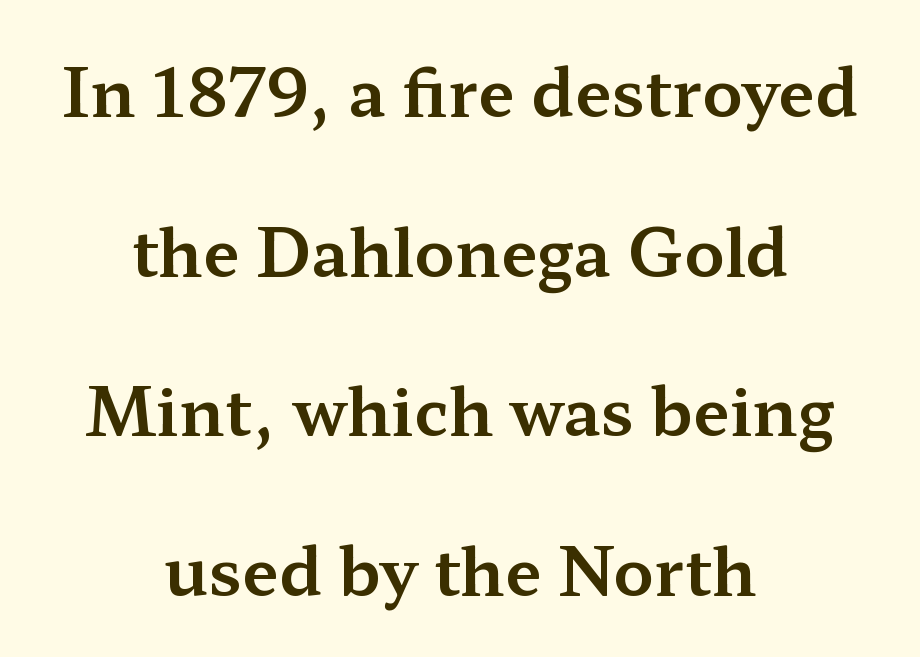
The image shows 66 px wide serif type, upright; set centered, loose line spacing (2.42x), normal letter spacing, not underlined; medium stroke contrast and a medium x-height.
